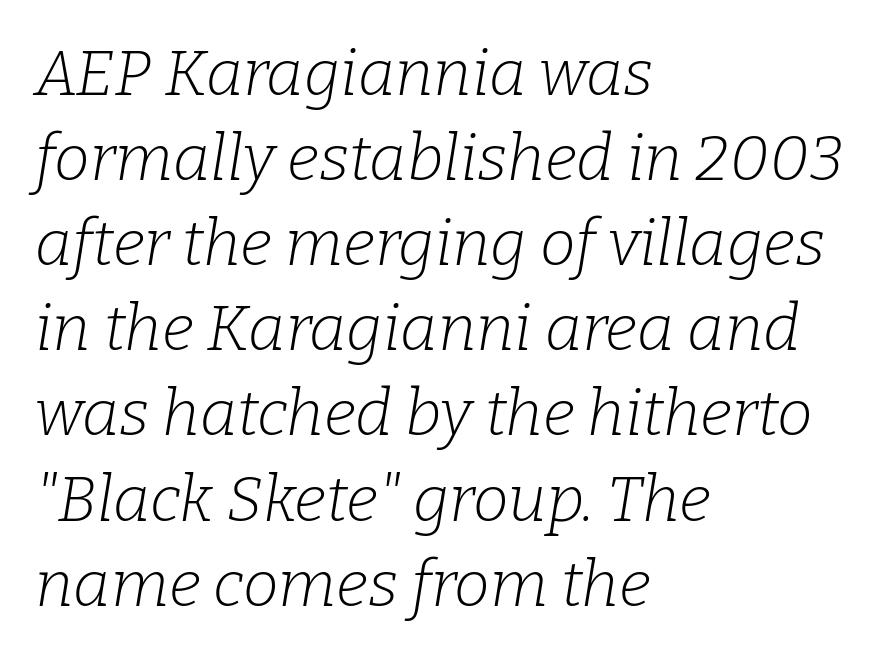
The image shows 64 px light serif type, italic (leaning right); set left-aligned, normal line spacing (1.33x), normal letter spacing, not underlined; low stroke contrast and a medium x-height.
